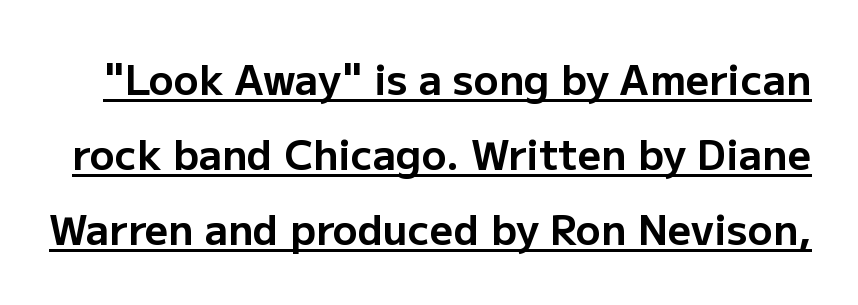
Q: Is the text bold? A: Yes.
Q: Is the text italic (slanted)? A: No, it is upright.
Q: Is the typeface a serif or a sans-serif typeface? A: Sans-serif.
Q: Is the text underlined? A: Yes.
Q: Is the spacing between letters normal or unusually wide? A: Normal.
Q: Width (condensed, normal, or wide)? A: Normal.
Q: Stroke contrast? A: Low.
Q: x-height? A: Medium.
Q: Monospaced? A: No.
